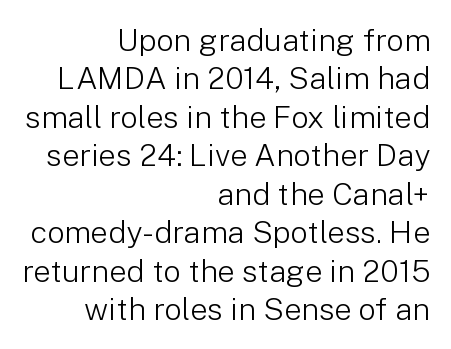
Notice how the stems are strictly vertical — no italics here. What stands out about the letter spacing? Nothing — it is the standard amount. The words here are not underlined. Type style note: lacks serifs. Stem width sits at or under what a default text font uses.
